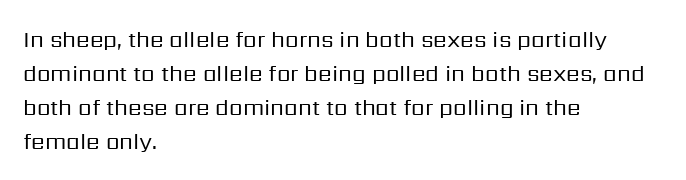
Q: Is the text bold? A: No.
Q: Is the text italic (slanted)? A: No, it is upright.
Q: Is the text underlined? A: No.
Q: How is the paragraph aligned? A: Left-aligned.
Q: Is the spacing between letters normal or unusually wide? A: Normal.
Q: Is the spacing between lines tight, normal or loose? A: Normal.
